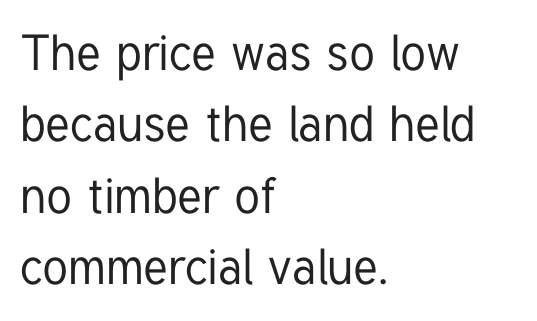
The image shows 50 px condensed sans-serif type, upright; set left-aligned, normal line spacing (1.43x), normal letter spacing, not underlined; low stroke contrast and a medium x-height.
